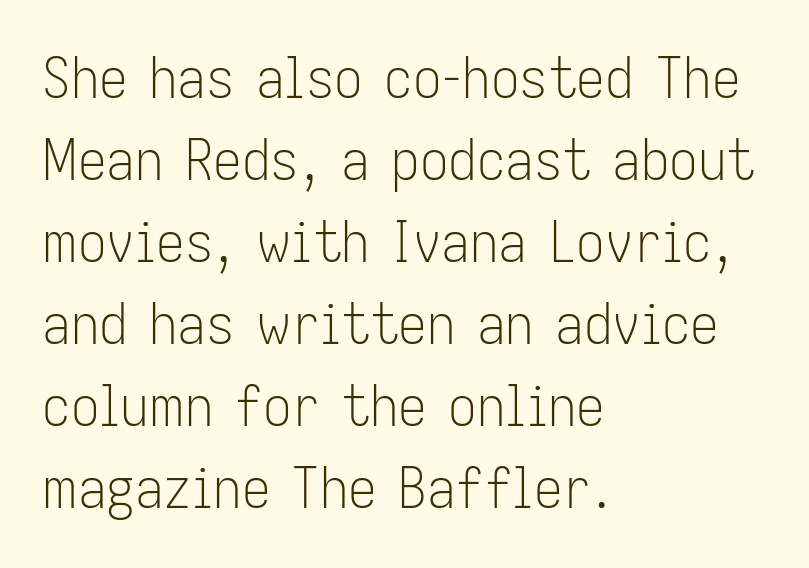
Q: Is the text bold? A: No.
Q: Is the text italic (slanted)? A: No, it is upright.
Q: Is the typeface a serif or a sans-serif typeface? A: Sans-serif.
Q: Is the text underlined? A: No.
Q: How is the paragraph aligned? A: Left-aligned.
Q: Is the spacing between letters normal or unusually wide? A: Normal.
Q: Is the spacing between lines tight, normal or loose? A: Normal.
Q: Width (condensed, normal, or wide)? A: Condensed.
Q: Stroke contrast? A: Low.
Q: x-height? A: Medium.
Q: Monospaced? A: No.
